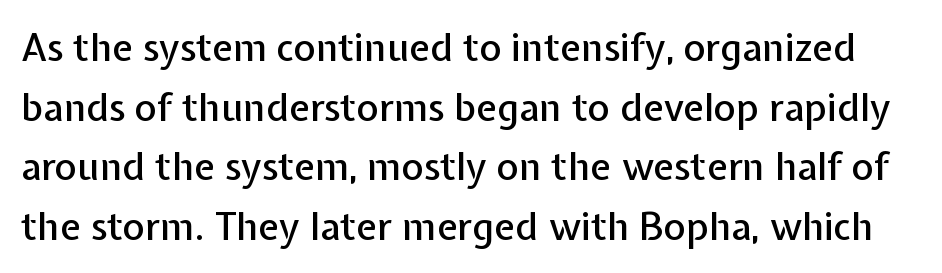
{"serif": "no", "italic": "no", "width": "normal", "stroke_contrast": "low", "x_height": "medium", "monospaced": "no", "underline": "no", "line_spacing": "normal", "line_spacing_ratio": 1.57, "letter_spacing": "normal", "letter_spacing_em": 0.0, "glyph_px": 38}
